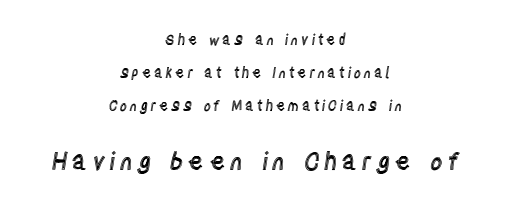
{"underline": "no", "align": "center", "line_spacing": "loose", "line_spacing_ratio": 2.34, "larger_block": "second", "size_ratio": 1.71, "glyph_px": 24}
